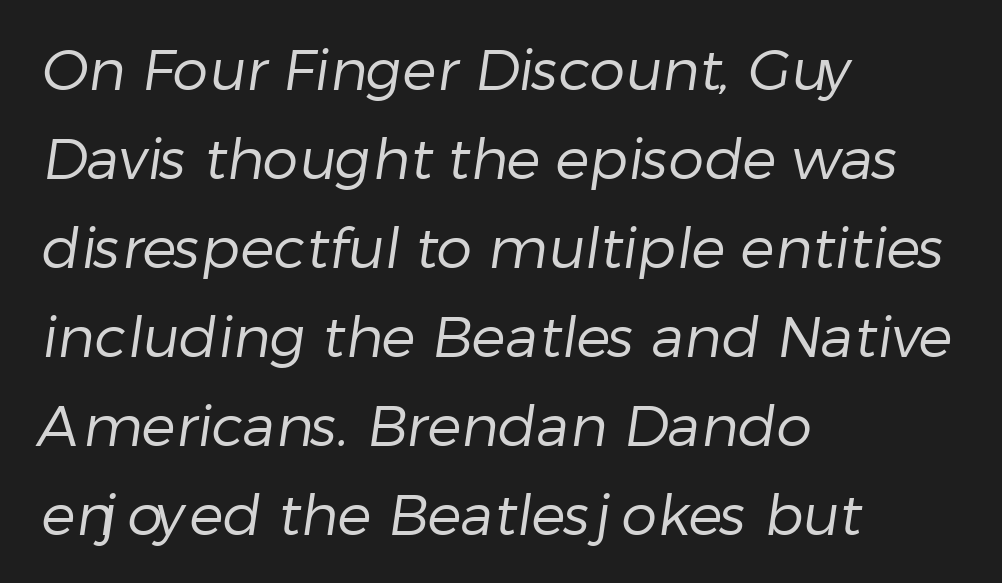
Spacing between characters is what you'd get straight out of the box. The paragraph has a hard left edge and a soft right edge. Compared with a typical body face, this is equally light or lighter still. A typesetter would call this proportional, since set widths differ per character. This block has exactly the height ordinary leading produces.
